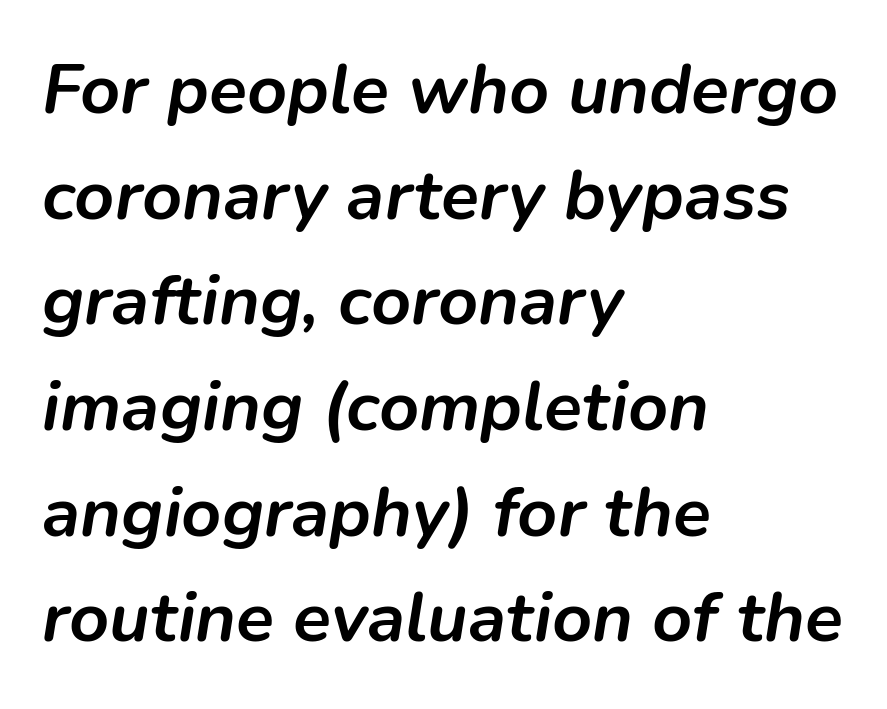
Q: Is the text bold? A: Yes.
Q: Is the text italic (slanted)? A: Yes, it leans right by about 9 degrees.
Q: Is the text underlined? A: No.
Q: How is the paragraph aligned? A: Left-aligned.
Q: Is the spacing between letters normal or unusually wide? A: Normal.
Q: Is the spacing between lines tight, normal or loose? A: Normal.
Q: Width (condensed, normal, or wide)? A: Normal.
Q: Stroke contrast? A: Low.
Q: x-height? A: Medium.
Q: Monospaced? A: No.
